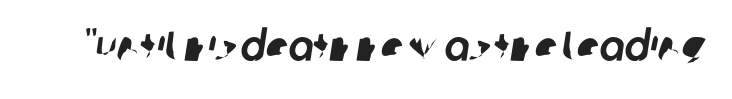
{"serif": "no", "width": "normal", "stroke_contrast": "low", "x_height": "large", "monospaced": "no", "underline": "no", "letter_spacing": "normal", "letter_spacing_em": 0.0, "glyph_px": 42}
